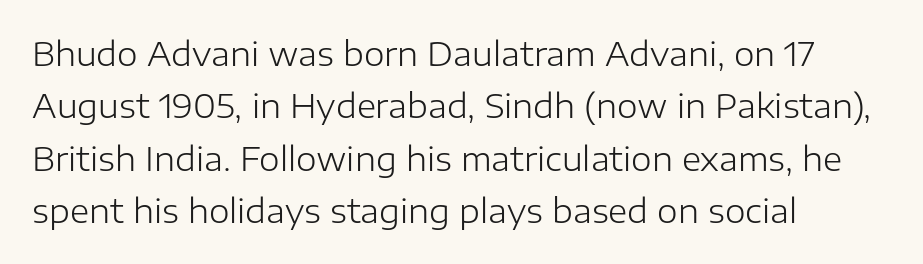
{"serif": "no", "italic": "no", "bold": "no", "weight": "light", "width": "normal", "stroke_contrast": "low", "x_height": "medium", "monospaced": "no", "underline": "no", "align": "left", "line_spacing": "normal", "line_spacing_ratio": 1.59, "letter_spacing": "normal", "letter_spacing_em": 0.0, "glyph_px": 33}
